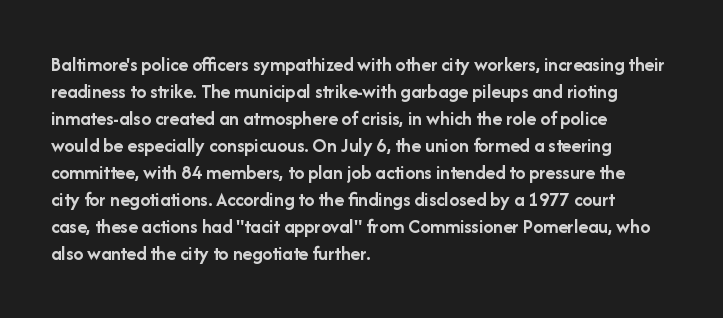
{"italic": "no", "bold": "yes", "underline": "no", "align": "left", "line_spacing": "normal", "line_spacing_ratio": 1.35, "letter_spacing": "normal", "letter_spacing_em": 0.0, "glyph_px": 20}
